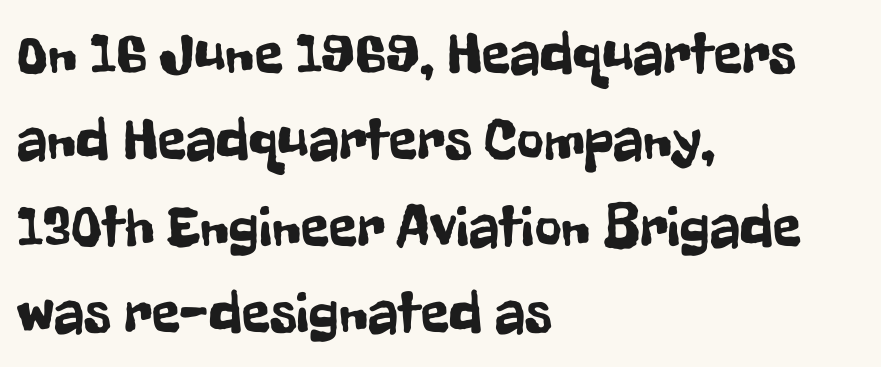
The glyphs are unaccompanied by any horizontal stroke below them. Font category for this specimen: sans-serif. The letterforms sit shoulder to shoulder at normal distance. Note the varied advance widths — an 'i' is clearly narrower than an 'm'.
